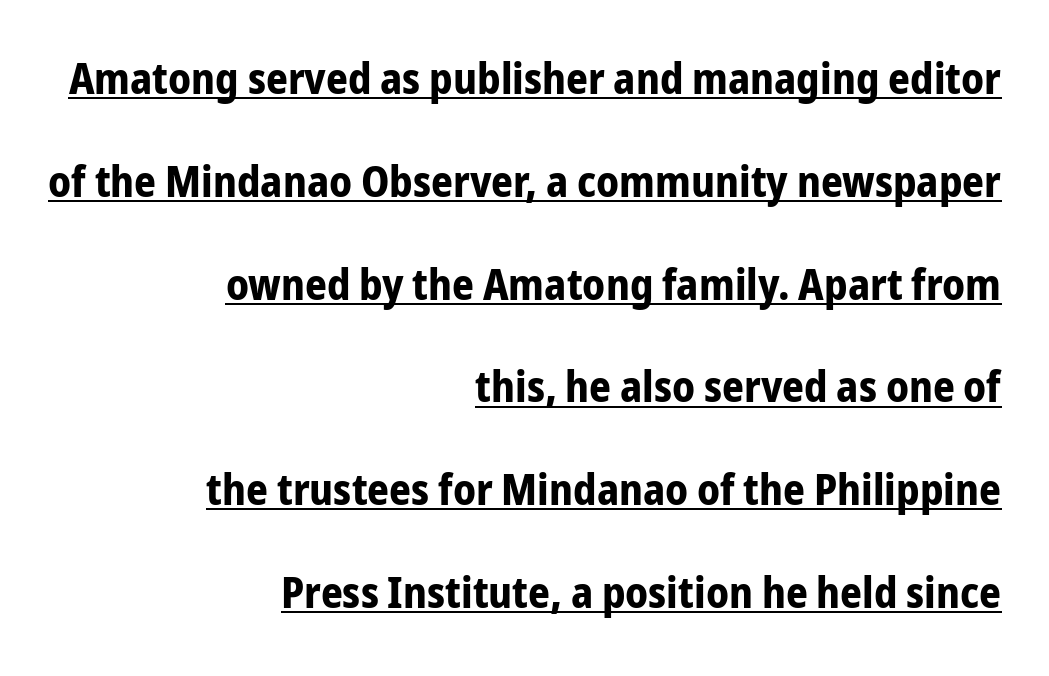
Q: Is the text bold? A: Yes.
Q: Is the text italic (slanted)? A: No, it is upright.
Q: Is the typeface a serif or a sans-serif typeface? A: Sans-serif.
Q: Is the text underlined? A: Yes.
Q: How is the paragraph aligned? A: Right-aligned.
Q: Is the spacing between letters normal or unusually wide? A: Normal.
Q: Is the spacing between lines tight, normal or loose? A: Loose.
Q: Width (condensed, normal, or wide)? A: Condensed.
Q: Stroke contrast? A: Low.
Q: x-height? A: Medium.
Q: Monospaced? A: No.
